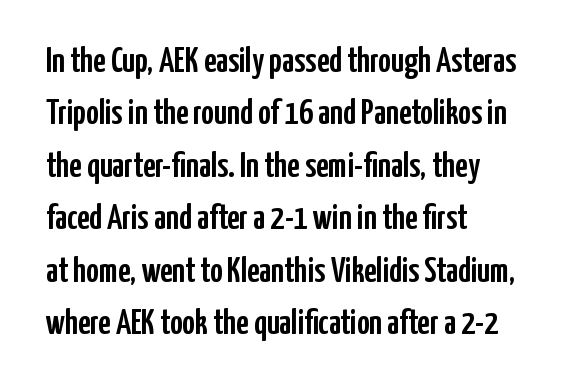
You could not count columns in this text — the font is proportionally spaced. Note: no serifs on the glyphs. Nope, not italic — everything's standing straight. Students, observe: this is what conventionally led text looks like. Layout note: lines flush left. Words appear dense and cohesive because spacing is normal.
